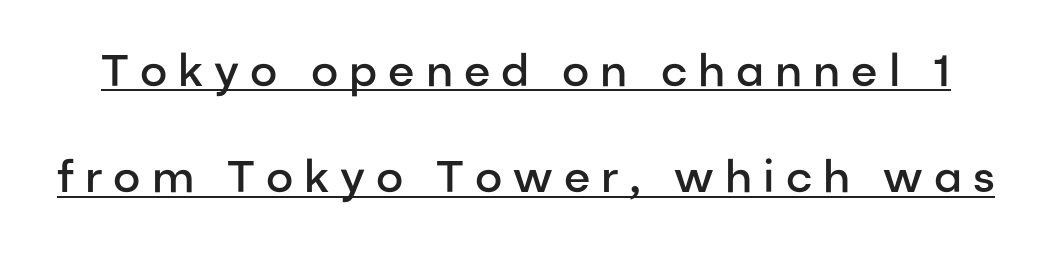
{"serif": "no", "italic": "no", "bold": "semi", "weight": "semibold", "width": "normal", "stroke_contrast": "low", "x_height": "medium", "monospaced": "no", "underline": "yes", "line_spacing": "loose", "line_spacing_ratio": 2.42, "letter_spacing": "wide", "letter_spacing_em": 0.25, "glyph_px": 44}
